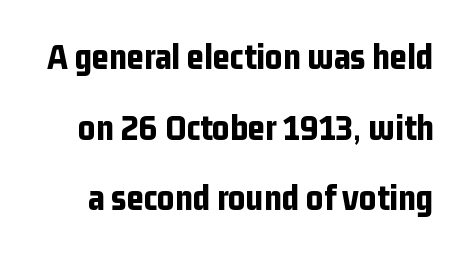
I'd describe the lettering as bold — thick and assertive. These lines are composed in type without serifs. Nope, not italic — everything's standing straight. What's the leading like? Stretched, with rows far apart.
